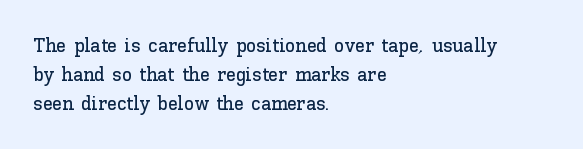
Q: Is the text italic (slanted)? A: No, it is upright.
Q: Is the text underlined? A: No.
Q: How is the paragraph aligned? A: Left-aligned.
Q: Is the spacing between letters normal or unusually wide? A: Normal.
Q: Is the spacing between lines tight, normal or loose? A: Normal.
